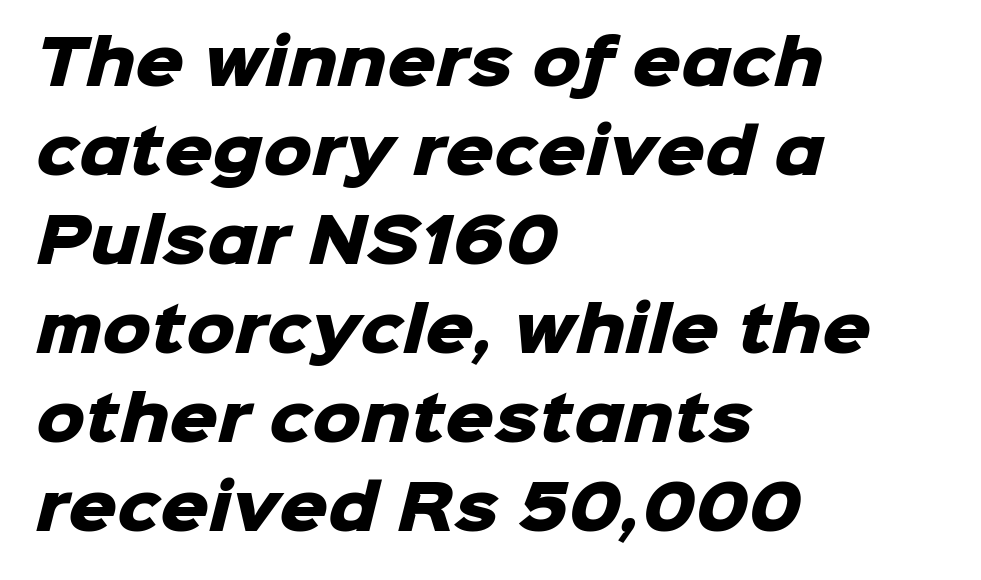
Q: Is the text bold? A: Yes.
Q: Is the typeface a serif or a sans-serif typeface? A: Sans-serif.
Q: Is the text underlined? A: No.
Q: How is the paragraph aligned? A: Left-aligned.
Q: Is the spacing between letters normal or unusually wide? A: Normal.
Q: Is the spacing between lines tight, normal or loose? A: Normal.
Q: Width (condensed, normal, or wide)? A: Normal.
Q: Stroke contrast? A: Low.
Q: x-height? A: Medium.
Q: Monospaced? A: No.
